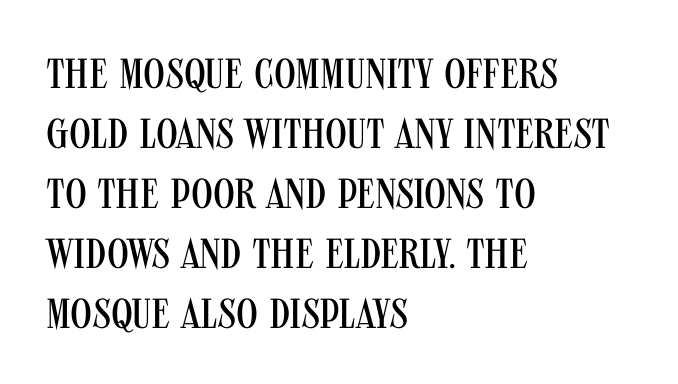
Q: Is the text bold? A: No.
Q: Is the text italic (slanted)? A: No, it is upright.
Q: Is the typeface a serif or a sans-serif typeface? A: Sans-serif.
Q: Is the text underlined? A: No.
Q: How is the paragraph aligned? A: Left-aligned.
Q: Is the spacing between letters normal or unusually wide? A: Normal.
Q: Is the spacing between lines tight, normal or loose? A: Normal.
Q: Width (condensed, normal, or wide)? A: Condensed.
Q: Stroke contrast? A: Medium.
Q: x-height? A: Large.
Q: Monospaced? A: No.
